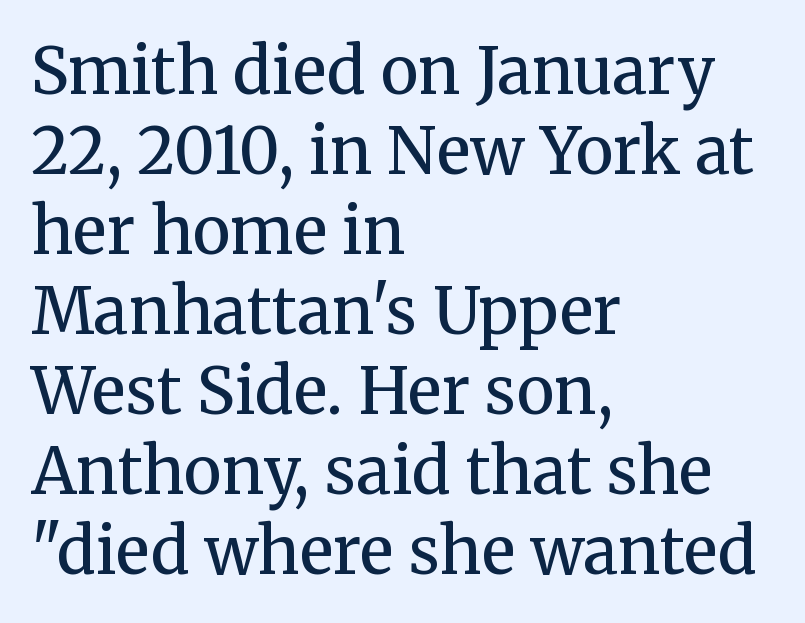
The specimen omits any rule beneath the text block's lines. The characters display serif detailing at their extremities. When letters stand straight like this, we call the style roman or upright. The rag falls on the right side of this text block. Spacing verdict: proportional, widths tailored to each character. Is the letter spacing exaggerated? No — it looks like the ordinary default.
